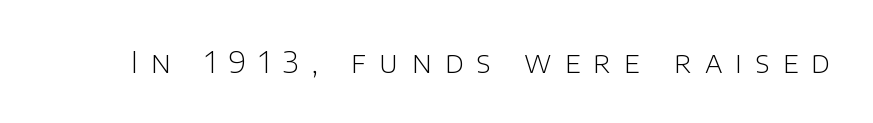
{"serif": "no", "italic": "no", "bold": "no", "weight": "light", "width": "normal", "stroke_contrast": "low", "x_height": "large", "monospaced": "no", "underline": "no", "letter_spacing": "wide", "letter_spacing_em": 0.45, "glyph_px": 29}
